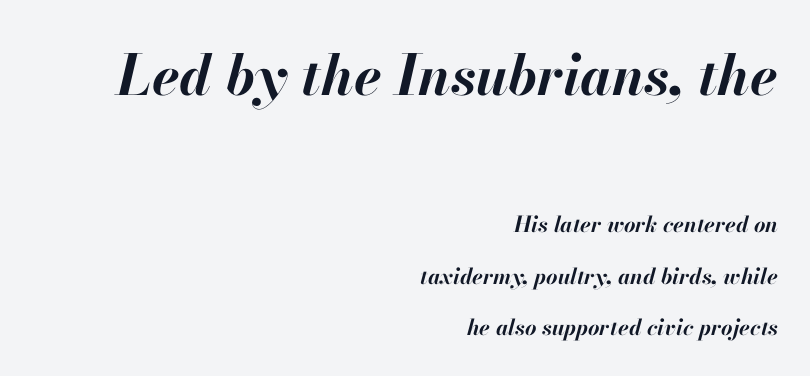
Just letters on the line, the space beneath them empty. Short and long lines alike share a common ending point at right. Notice how the stems are inclined rather than vertical — that's the hallmark of italics. Varying glyph widths throughout — classic text-font behaviour. The first block has been scaled up relative to the second. As a designer I'd log this as weight 700, bold.
